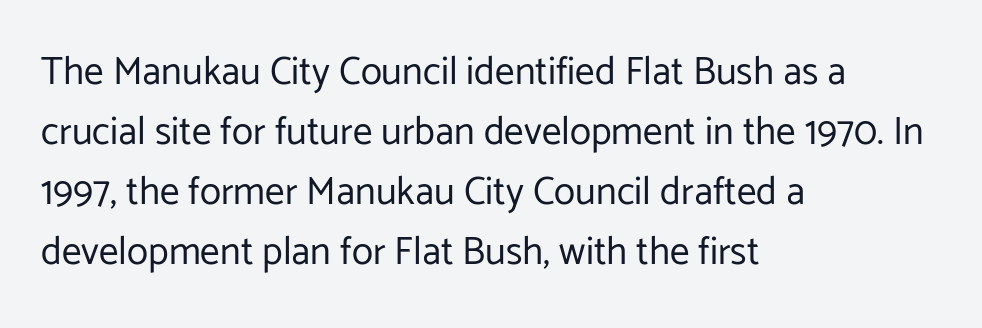
{"serif": "no", "italic": "no", "bold": "no", "weight": "regular", "width": "normal", "stroke_contrast": "low", "x_height": "medium", "monospaced": "no", "underline": "no", "align": "left", "line_spacing": "normal", "line_spacing_ratio": 1.54, "letter_spacing": "normal", "letter_spacing_em": 0.0, "glyph_px": 39}
